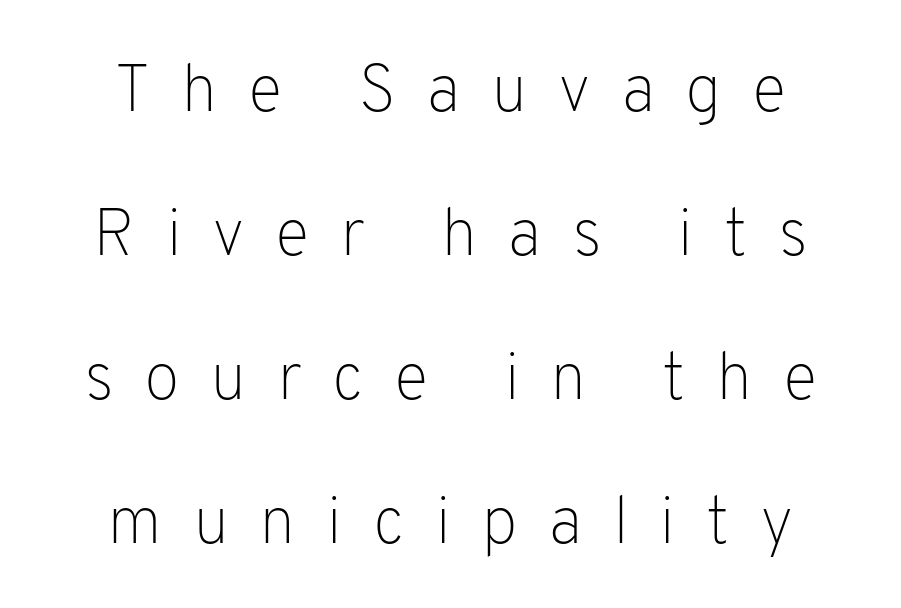
{"serif": "no", "italic": "no", "bold": "no", "weight": "light", "width": "normal", "stroke_contrast": "low", "x_height": "medium", "monospaced": "no", "underline": "no", "align": "center", "line_spacing": "loose", "line_spacing_ratio": 2.18, "letter_spacing": "wide", "letter_spacing_em": 0.46, "glyph_px": 66}
